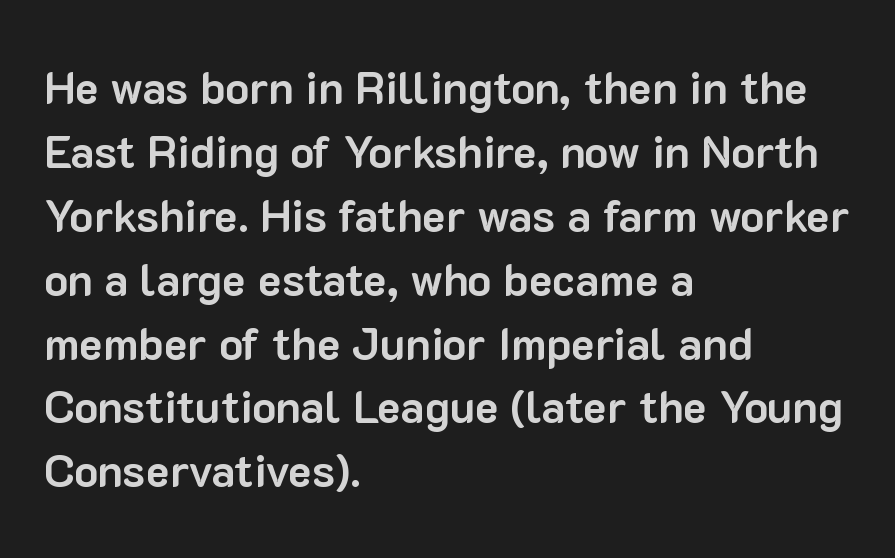
The image shows 45 px bold sans-serif type, upright; set left-aligned, normal line spacing (1.42x), normal letter spacing, not underlined; low stroke contrast and a medium x-height.
